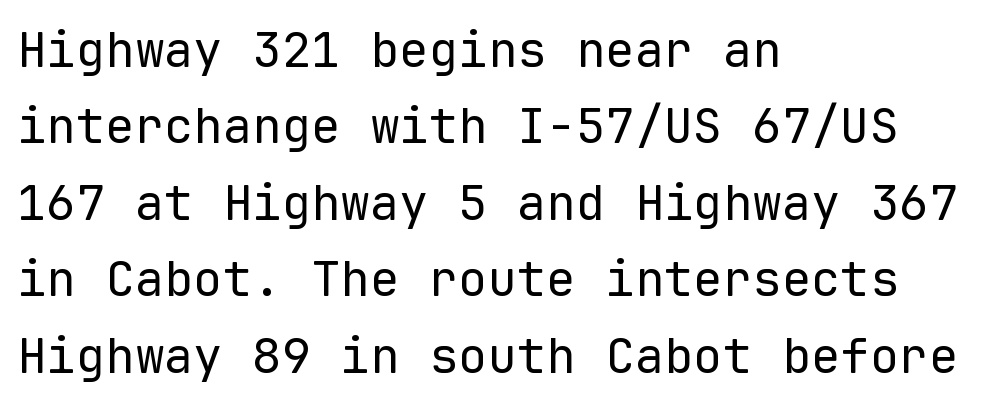
{"serif": "no", "italic": "no", "bold": "no", "weight": "regular", "width": "normal", "stroke_contrast": "low", "x_height": "medium", "monospaced": "yes", "underline": "no", "align": "left", "line_spacing": "normal", "line_spacing_ratio": 1.56, "letter_spacing": "normal", "letter_spacing_em": 0.0, "glyph_px": 49}
